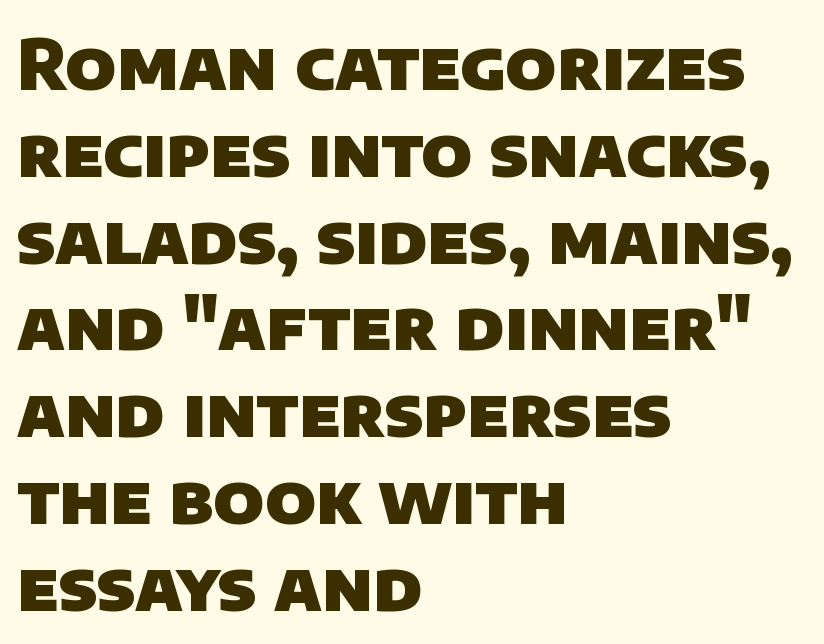
The image shows 70 px heavy sans-serif type; set left-aligned, line spacing 1.24x, normal letter spacing, not underlined; low stroke contrast and a large x-height.
